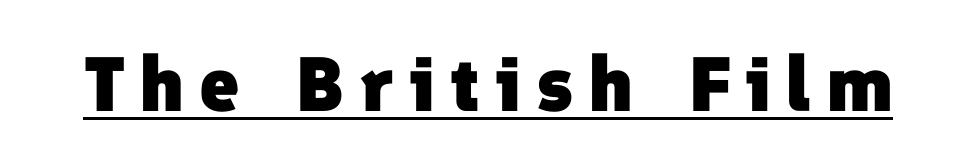
Does a line run under the words? Yes, clearly. A full-strength bold gives these letters their thick strokes. Serifs: no, the terminals of the letterforms are clean. The rendering uses natural spacing where letterforms have individual widths. In terms of letterspacing, this is a distinctly airy, spread setting.
